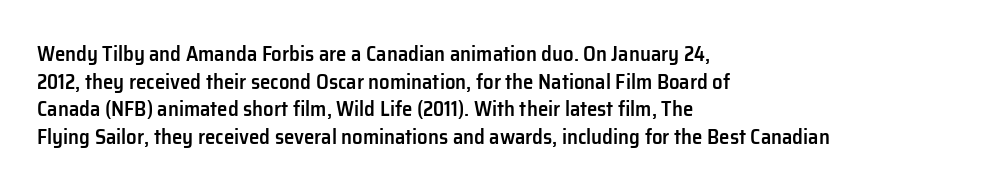
This sample uses plain, unmodified letter spacing. The foot of each line stays bare and open. The leading is moderate, giving the passage an even texture. A somewhat darkened texture: the type is semibold rather than bold.
